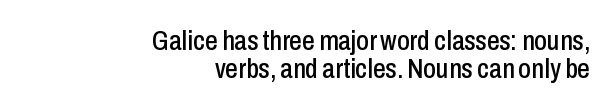
The image shows 28 px condensed sans-serif type, upright; set right-aligned, tight line spacing (1.01x), normal letter spacing, not underlined; low stroke contrast and a medium x-height.
